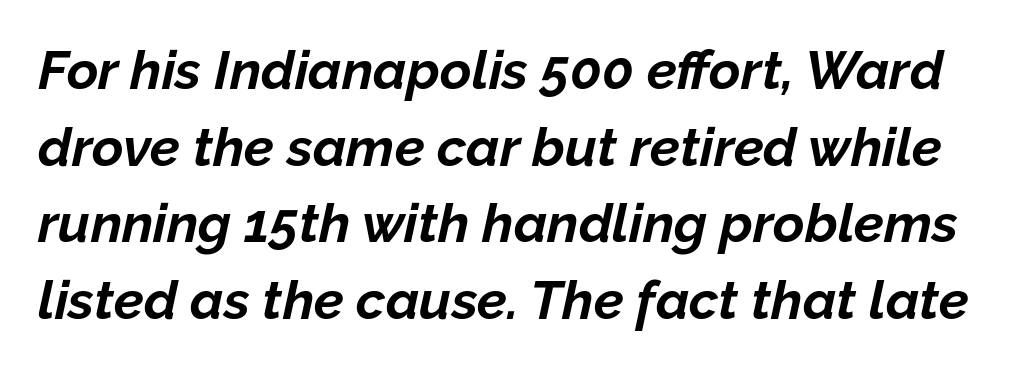
The image shows 54 px bold type, italic (leaning right); set normal line spacing (1.42x), normal letter spacing, not underlined; low stroke contrast and a medium x-height.
